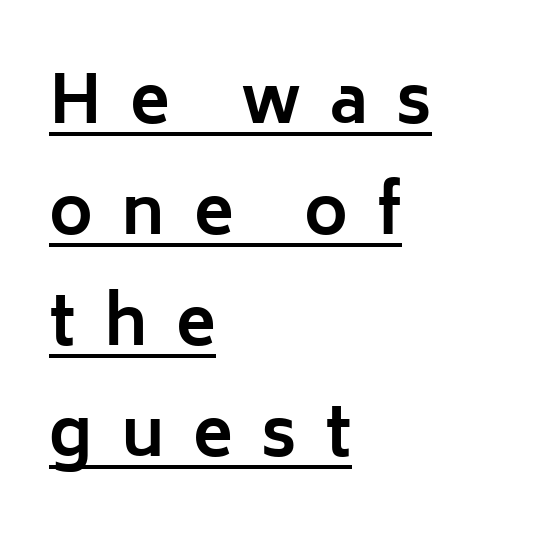
The image shows 66 px bold sans-serif type, upright; set left-aligned, normal line spacing (1.68x), unusually wide letter spacing (+0.43 em), underlined; low stroke contrast and a medium x-height.
